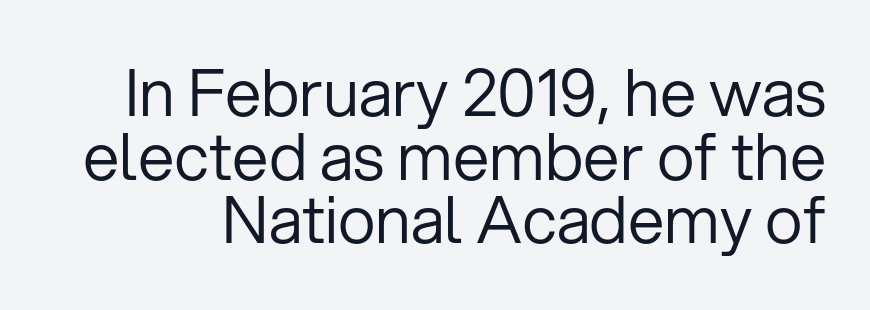
Q: Is the text bold? A: No.
Q: Is the text italic (slanted)? A: No, it is upright.
Q: Is the typeface a serif or a sans-serif typeface? A: Sans-serif.
Q: Is the text underlined? A: No.
Q: Is the spacing between letters normal or unusually wide? A: Normal.
Q: Is the spacing between lines tight, normal or loose? A: Tight.
Q: Width (condensed, normal, or wide)? A: Normal.
Q: Stroke contrast? A: Low.
Q: x-height? A: Medium.
Q: Monospaced? A: No.
